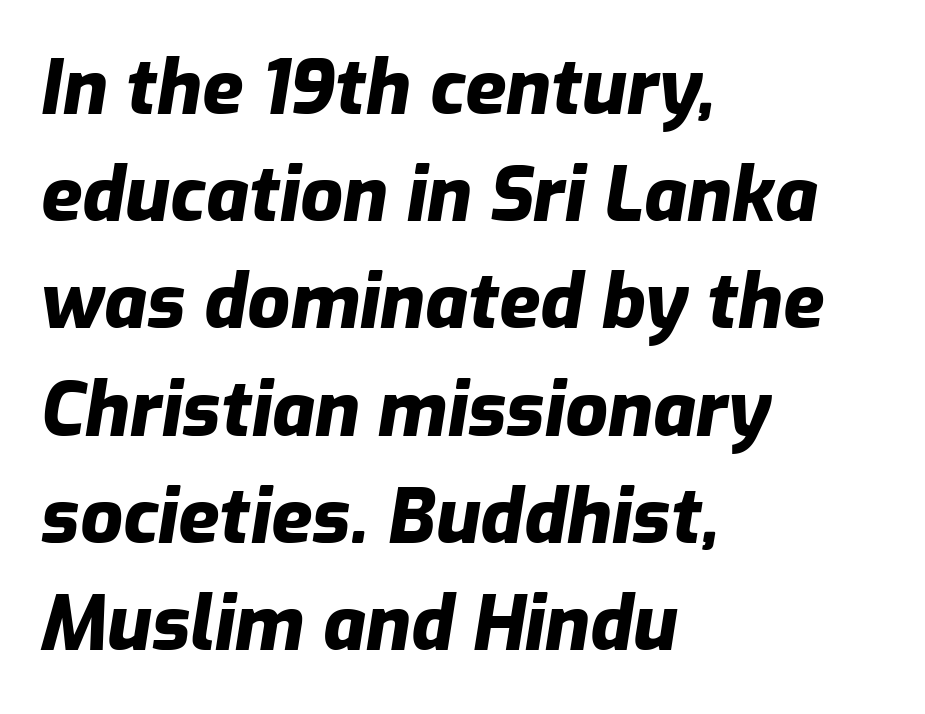
The image shows 75 px heavy type, italic (leaning right); set left-aligned, normal line spacing (1.43x), normal letter spacing, not underlined; low stroke contrast and a medium x-height.
